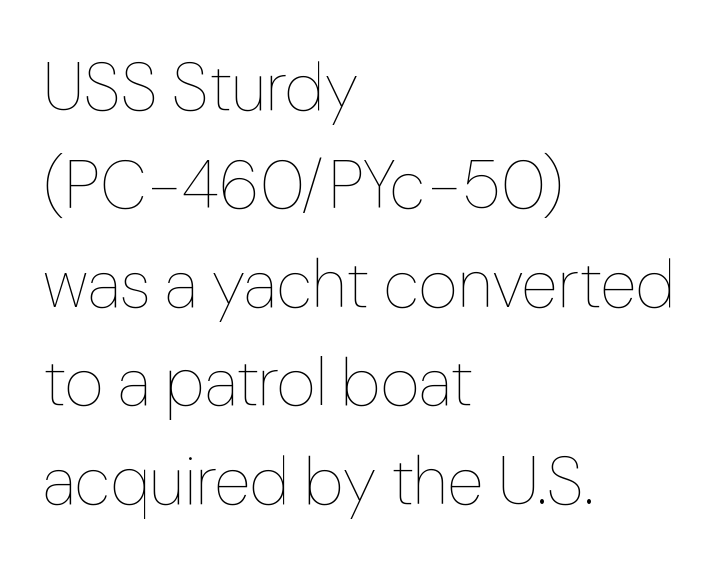
{"italic": "no", "bold": "no", "weight": "thin", "width": "normal", "stroke_contrast": "low", "x_height": "medium", "monospaced": "no", "underline": "no", "align": "left", "line_spacing": "normal", "line_spacing_ratio": 1.47, "letter_spacing": "normal", "letter_spacing_em": 0.0, "glyph_px": 67}
